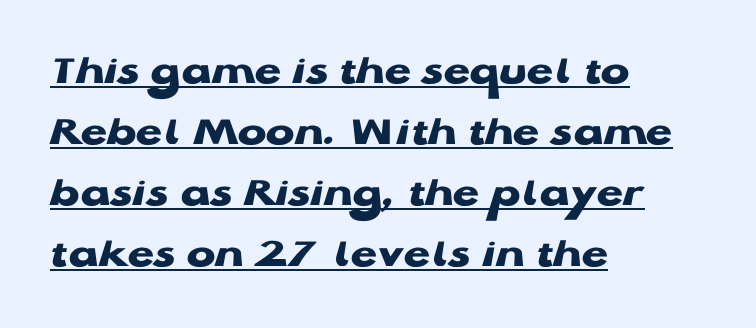
The image shows 43 px heavy, wide sans-serif type, upright; set left-aligned, normal line spacing (1.42x), normal letter spacing, underlined; low stroke contrast and a medium x-height.
